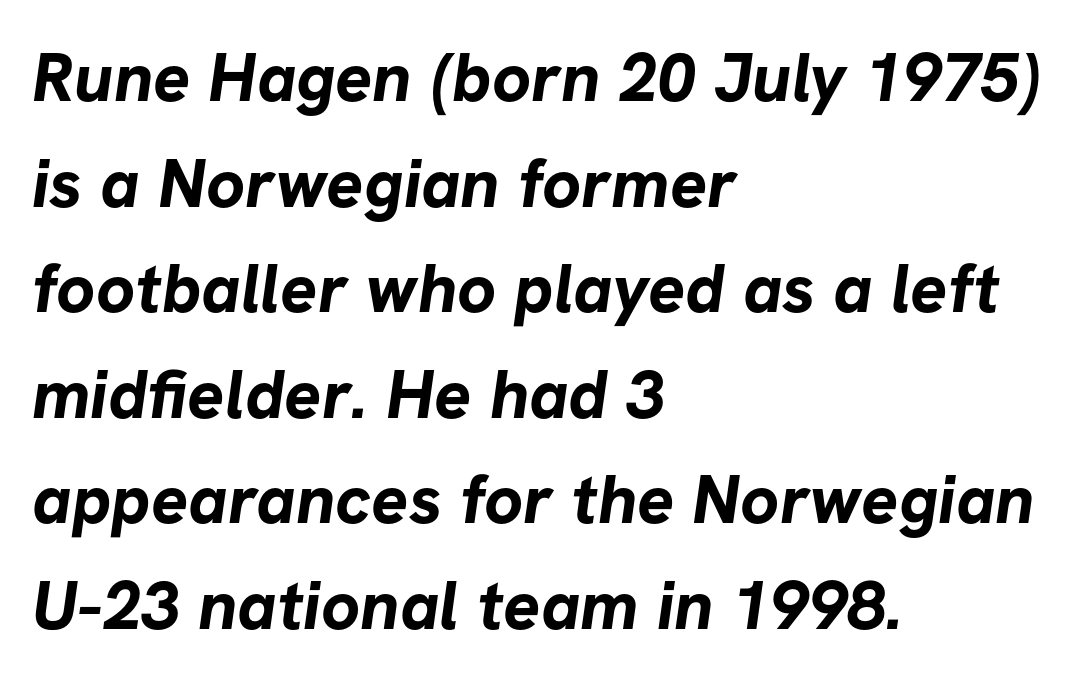
Line beginnings align vertically; line endings do not. Vertical spacing — default. Grotesque or geometric, the face here clearly has no serifs. Short note: letters normally spaced. A typesetter would call this proportional, since set widths differ per character.
